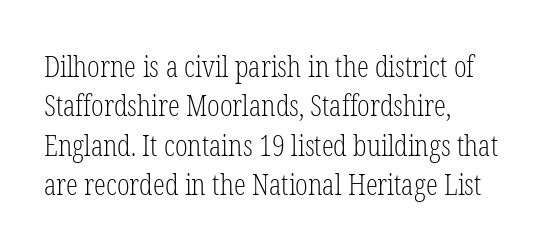
The image shows 30 px light, condensed serif type, upright; set left-aligned, normal line spacing (1.31x), normal letter spacing, not underlined; low stroke contrast and a medium x-height.
